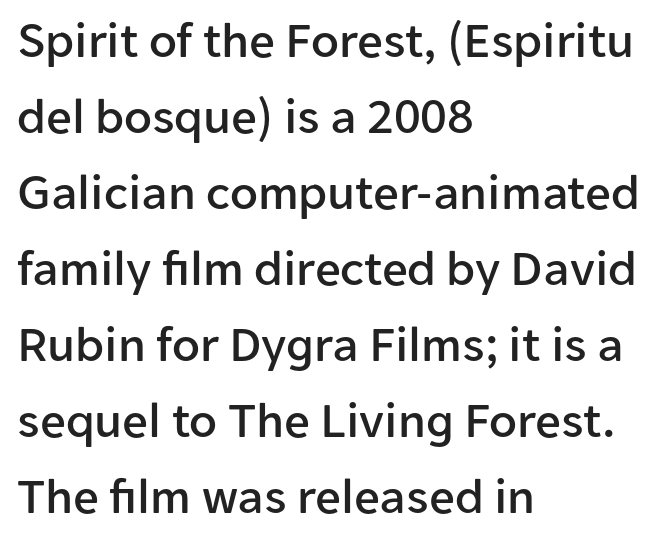
The image shows 51 px sans-serif type, upright; set left-aligned, normal line spacing (1.49x), normal letter spacing, not underlined; low stroke contrast and a medium x-height.
